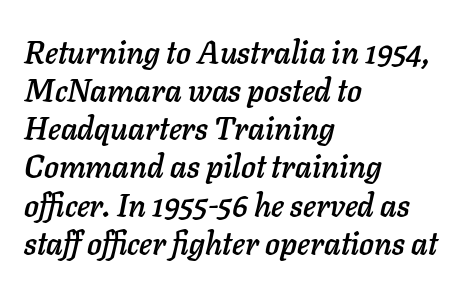
The image shows 31 px text type, italic (leaning right); set left-aligned, line spacing 1.23x, normal letter spacing, not underlined; low stroke contrast and a medium x-height.
